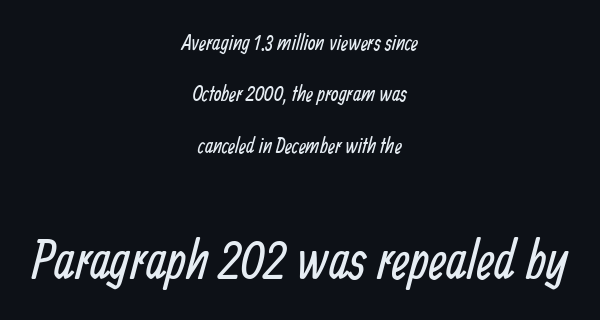
Q: Is the text bold? A: No.
Q: Is the typeface a serif or a sans-serif typeface? A: Sans-serif.
Q: Is the text underlined? A: No.
Q: How is the paragraph aligned? A: Centered.
Q: Is the spacing between letters normal or unusually wide? A: Normal.
Q: Is the spacing between lines tight, normal or loose? A: Loose.
Q: Which block of text is set in a larger size, the first (top) or the second (bottom)? A: The second (bottom) one.
Q: Width (condensed, normal, or wide)? A: Condensed.
Q: Stroke contrast? A: Low.
Q: x-height? A: Medium.
Q: Monospaced? A: No.
